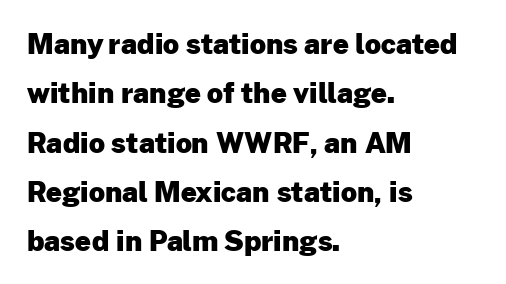
Q: Is the text bold? A: Yes.
Q: Is the text italic (slanted)? A: No, it is upright.
Q: Is the typeface a serif or a sans-serif typeface? A: Sans-serif.
Q: Is the text underlined? A: No.
Q: How is the paragraph aligned? A: Left-aligned.
Q: Is the spacing between letters normal or unusually wide? A: Normal.
Q: Width (condensed, normal, or wide)? A: Normal.
Q: Stroke contrast? A: Low.
Q: x-height? A: Medium.
Q: Monospaced? A: No.
